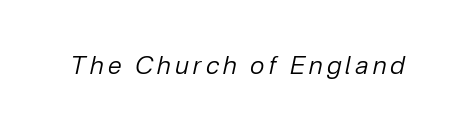
Bold? No — there's no thickening of the strokes. Check the space under the baseline: it is left empty. The font's italic variant was chosen for this text.
